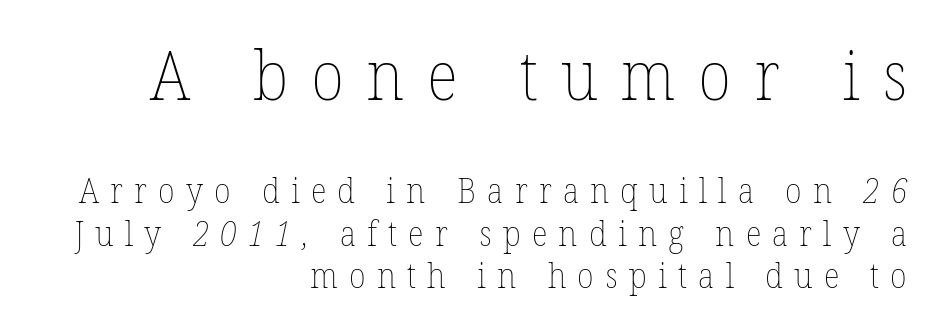
Q: Is the text bold? A: No.
Q: Is the text underlined? A: No.
Q: How is the paragraph aligned? A: Right-aligned.
Q: Is the spacing between letters normal or unusually wide? A: Unusually wide.
Q: Is the spacing between lines tight, normal or loose? A: Normal.
Q: Which block of text is set in a larger size, the first (top) or the second (bottom)? A: The first (top) one.
Q: Width (condensed, normal, or wide)? A: Normal.
Q: Stroke contrast? A: Low.
Q: x-height? A: Medium.
Q: Monospaced? A: No.
